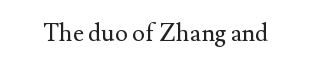
{"italic": "no", "bold": "no", "underline": "no", "letter_spacing": "normal", "letter_spacing_em": 0.0, "glyph_px": 24}
